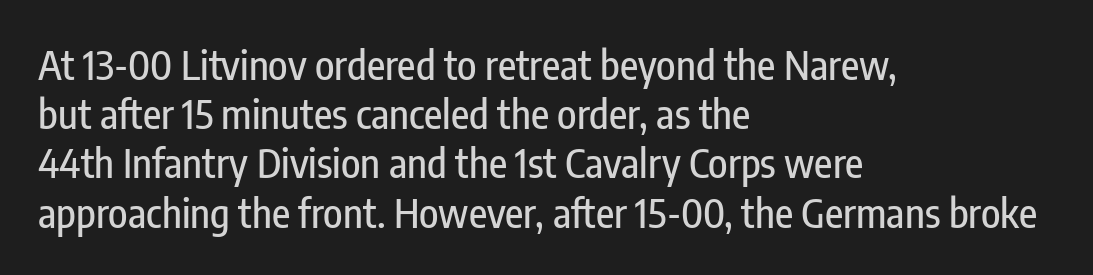
{"serif": "no", "italic": "no", "width": "condensed", "stroke_contrast": "low", "x_height": "medium", "monospaced": "no", "underline": "no", "align": "left", "line_spacing_ratio": 1.23, "letter_spacing": "normal", "letter_spacing_em": 0.0, "glyph_px": 40}
